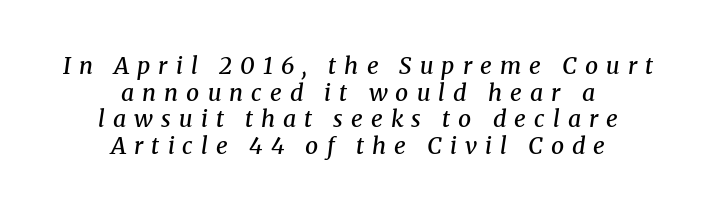
{"italic": "yes", "lean": "right", "slant_degrees": 8, "bold": "semi", "underline": "no", "align": "center", "line_spacing_ratio": 1.16, "letter_spacing": "wide", "letter_spacing_em": 0.35, "glyph_px": 23}
